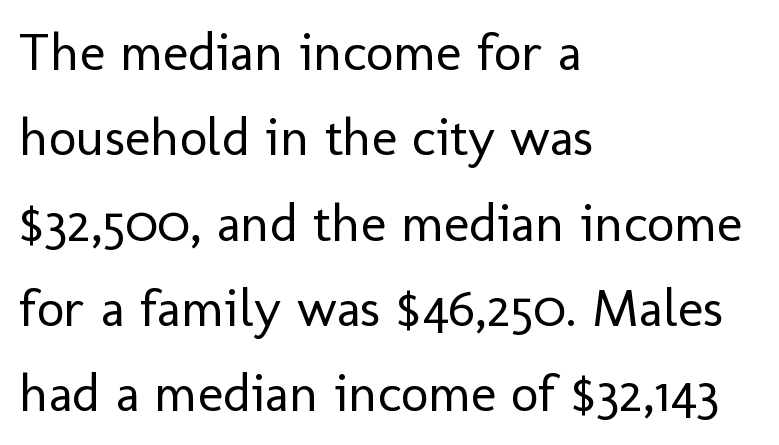
The image shows 54 px regular-weight sans-serif type, upright; set left-aligned, normal line spacing (1.58x), normal letter spacing, not underlined; low stroke contrast and a medium x-height.
